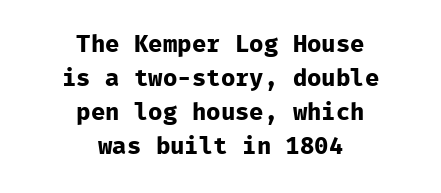
{"italic": "no", "bold": "yes", "underline": "no", "align": "center", "line_spacing": "normal", "line_spacing_ratio": 1.41, "letter_spacing": "normal", "letter_spacing_em": 0.0, "glyph_px": 24}
